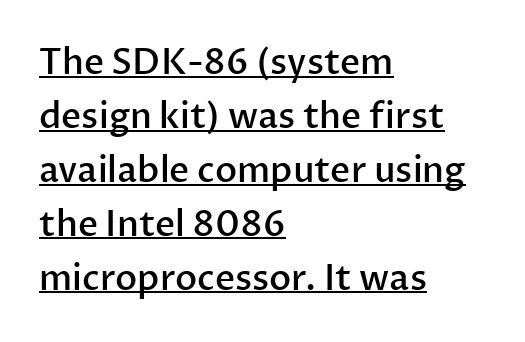
{"serif": "no", "italic": "no", "bold": "semi", "weight": "semibold", "width": "normal", "stroke_contrast": "low", "x_height": "medium", "monospaced": "no", "underline": "yes", "align": "left", "line_spacing": "normal", "line_spacing_ratio": 1.54, "letter_spacing": "normal", "letter_spacing_em": 0.0, "glyph_px": 35}
